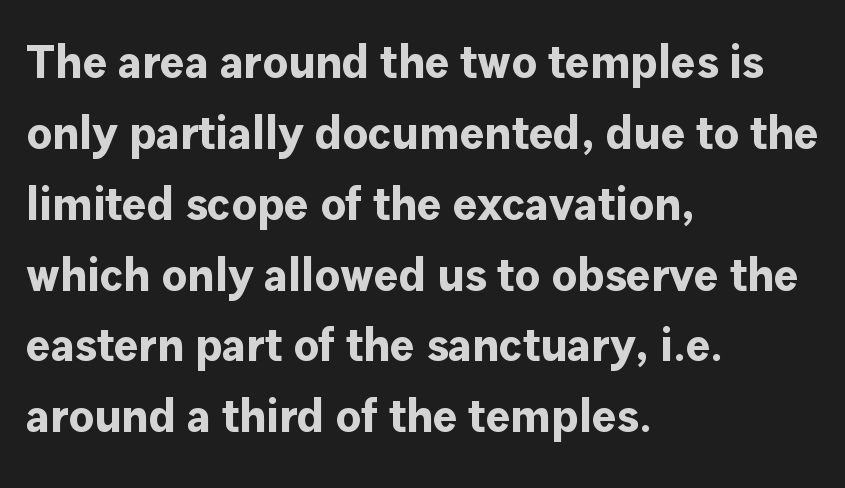
The image shows 46 px bold sans-serif type, upright; set left-aligned, normal line spacing (1.54x), normal letter spacing, not underlined; low stroke contrast and a medium x-height.
